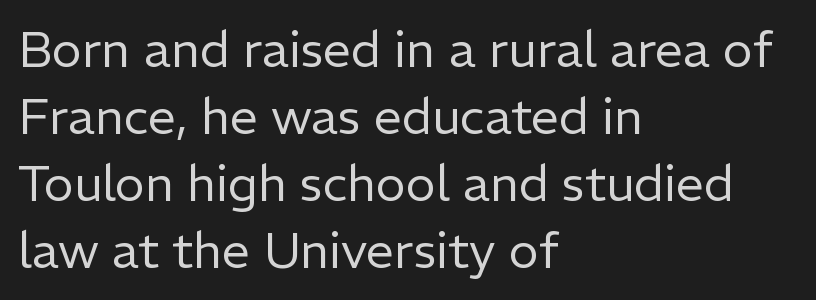
The image shows 50 px regular-weight sans-serif type, upright; set left-aligned, normal line spacing (1.34x), normal letter spacing, not underlined; low stroke contrast and a medium x-height.
